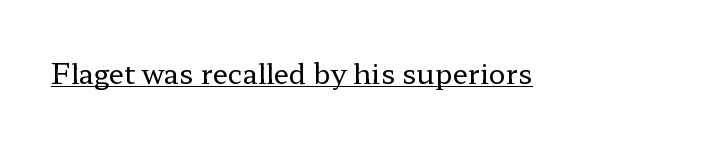
Q: Is the text bold? A: No.
Q: Is the text italic (slanted)? A: No, it is upright.
Q: Is the typeface a serif or a sans-serif typeface? A: Serif.
Q: Is the text underlined? A: Yes.
Q: Is the spacing between letters normal or unusually wide? A: Normal.
Q: Width (condensed, normal, or wide)? A: Wide.
Q: Stroke contrast? A: Low.
Q: x-height? A: Medium.
Q: Monospaced? A: No.
